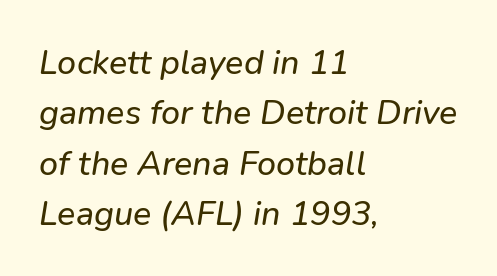
The image shows 34 px sans-serif type; set left-aligned, normal line spacing (1.48x), normal letter spacing, not underlined; low stroke contrast and a medium x-height.
